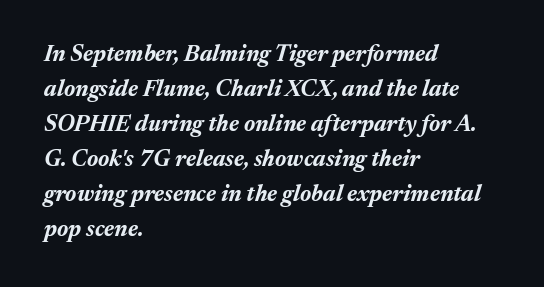
{"italic": "yes", "lean": "right", "slant_degrees": 17, "bold": "yes", "underline": "no", "align": "left", "line_spacing": "normal", "line_spacing_ratio": 1.52, "letter_spacing": "normal", "letter_spacing_em": 0.0, "glyph_px": 23}
